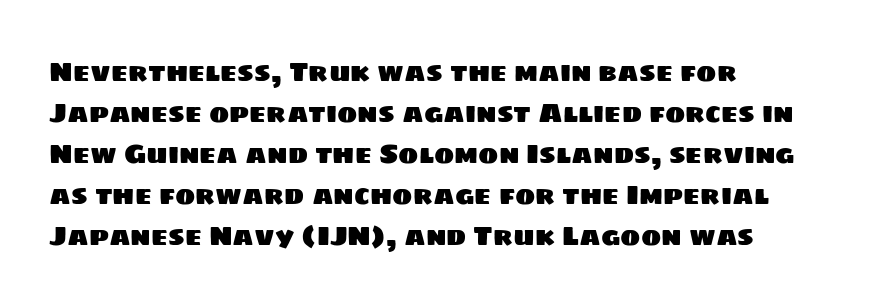
The paragraph has a hard left edge and a soft right edge. The leading is moderate, giving the passage an even texture. Has an underline been added? It has not. The line texture is even and compact thanks to regular tracking.
